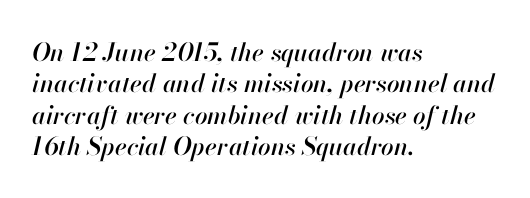
The image shows 25 px text type, italic (leaning right); set left-aligned, normal line spacing (1.26x), normal letter spacing, not underlined.
